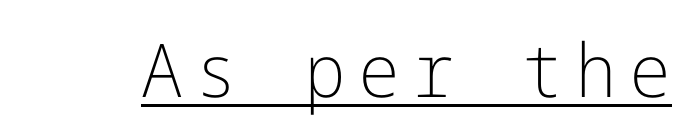
Q: Is the text bold? A: No.
Q: Is the text italic (slanted)? A: No, it is upright.
Q: Is the typeface a serif or a sans-serif typeface? A: Sans-serif.
Q: Is the text underlined? A: Yes.
Q: Width (condensed, normal, or wide)? A: Normal.
Q: Stroke contrast? A: Low.
Q: x-height? A: Medium.
